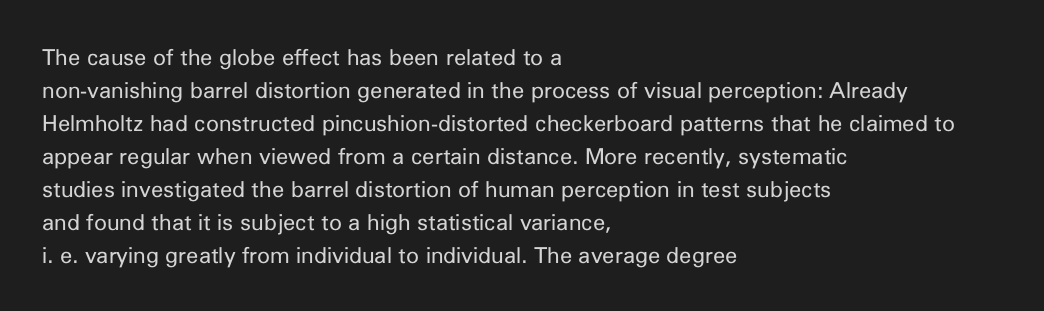
Q: Is the text bold? A: No.
Q: Is the text italic (slanted)? A: No, it is upright.
Q: Is the text underlined? A: No.
Q: How is the paragraph aligned? A: Left-aligned.
Q: Is the spacing between letters normal or unusually wide? A: Normal.
Q: Is the spacing between lines tight, normal or loose? A: Normal.
